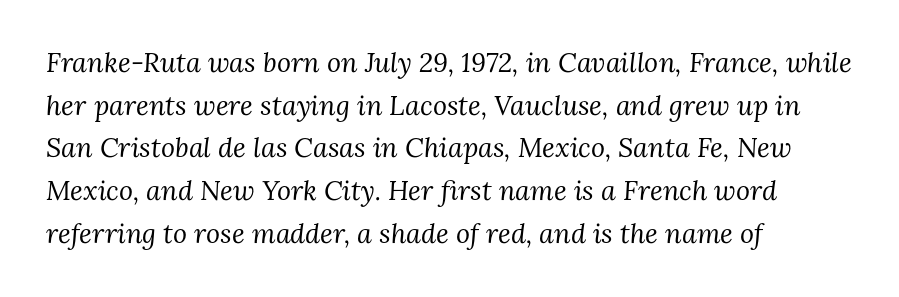
{"italic": "yes", "lean": "right", "slant_degrees": 3, "bold": "no", "underline": "no", "align": "left", "line_spacing": "normal", "line_spacing_ratio": 1.58, "letter_spacing": "normal", "letter_spacing_em": 0.0, "glyph_px": 27}
